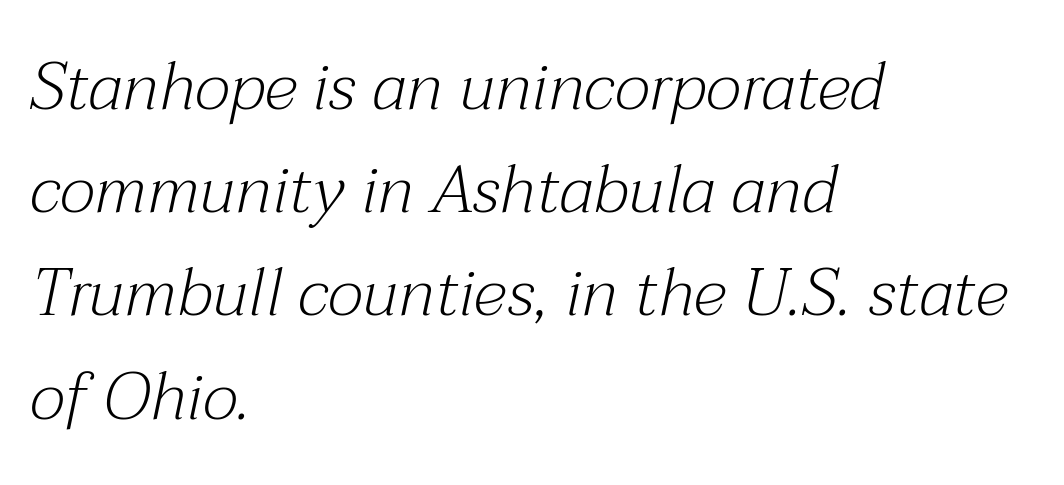
Q: Is the text bold? A: No.
Q: Is the text italic (slanted)? A: Yes, it leans right by about 12 degrees.
Q: Is the typeface a serif or a sans-serif typeface? A: Serif.
Q: Is the text underlined? A: No.
Q: How is the paragraph aligned? A: Left-aligned.
Q: Is the spacing between letters normal or unusually wide? A: Normal.
Q: Is the spacing between lines tight, normal or loose? A: Normal.
Q: Width (condensed, normal, or wide)? A: Normal.
Q: Stroke contrast? A: Medium.
Q: x-height? A: Medium.
Q: Monospaced? A: No.
